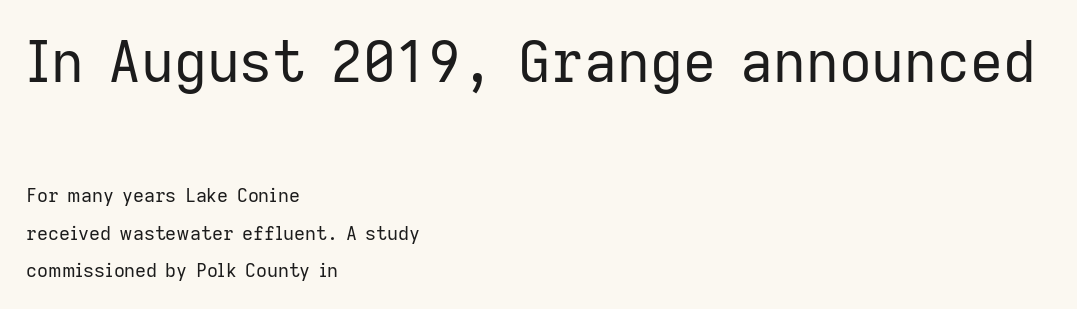
Q: Is the text bold? A: No.
Q: Is the text italic (slanted)? A: No, it is upright.
Q: Is the typeface a serif or a sans-serif typeface? A: Sans-serif.
Q: Is the text underlined? A: No.
Q: How is the paragraph aligned? A: Left-aligned.
Q: Is the spacing between letters normal or unusually wide? A: Normal.
Q: Is the spacing between lines tight, normal or loose? A: Loose.
Q: Which block of text is set in a larger size, the first (top) or the second (bottom)? A: The first (top) one.
Q: Width (condensed, normal, or wide)? A: Normal.
Q: Stroke contrast? A: Low.
Q: x-height? A: Medium.
Q: Monospaced? A: No.
